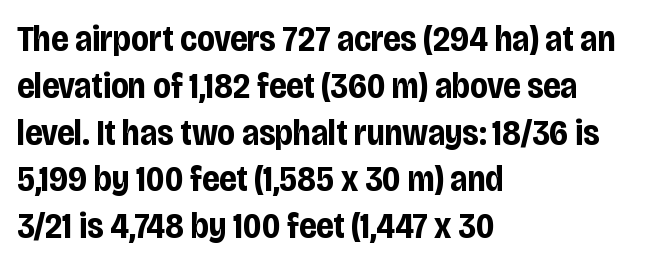
{"serif": "no", "italic": "no", "bold": "yes", "weight": "bold", "width": "condensed", "stroke_contrast": "low", "x_height": "large", "monospaced": "no", "underline": "no", "align": "left", "line_spacing": "normal", "line_spacing_ratio": 1.3, "letter_spacing": "normal", "letter_spacing_em": 0.0, "glyph_px": 36}
